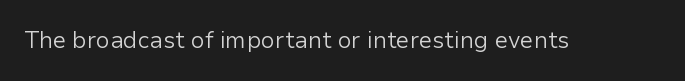
The type is set solid horizontally, with unmodified tracking. Words float on clear page, feet unadorned. A quiet, ordinary-to-light weight characterises the typeface. The type sits square on the baseline with zero lean.
